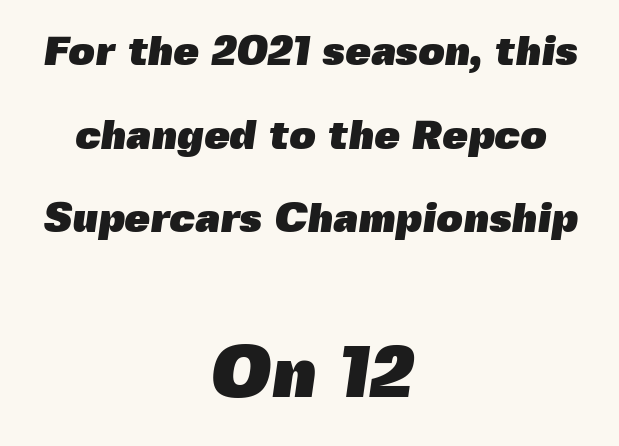
The image shows 72 px heavy sans-serif type; set centered, loose line spacing (2.04x), normal letter spacing, not underlined; the second (bottom) block is 1.76x larger; a medium x-height.
